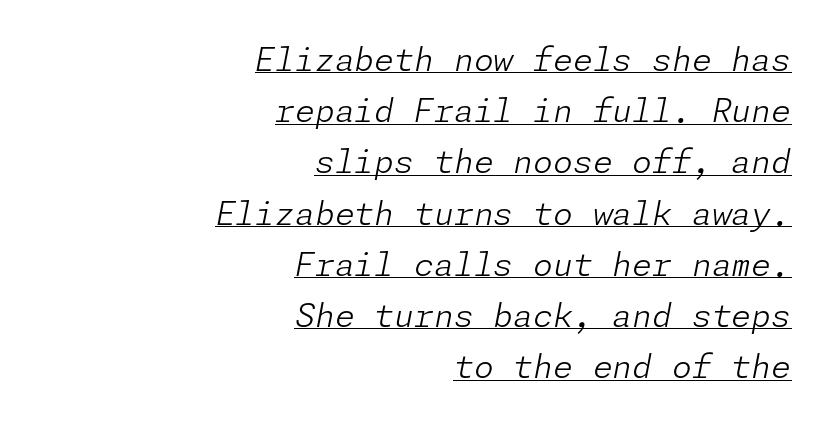
Horizontal bands of white between lines are of average thickness. The cut favours lightness, reaching ordinary text weight at its darkest. Characters are canted at an angle relative to the baseline's perpendicular. Teacher's note: observe the even right margin — that is flush-right alignment. These characters rest on top of a visible drawn line.
